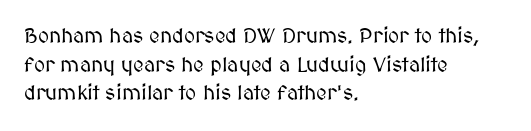
{"italic": "no", "underline": "no", "align": "left", "line_spacing": "normal", "line_spacing_ratio": 1.36, "letter_spacing": "normal", "letter_spacing_em": 0.0, "glyph_px": 21}
